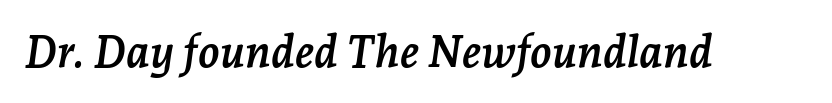
These lines carry a lot of weight — the face is fully bold. A typesetter would call this proportional, since set widths differ per character. The area under the type is left untouched. To sum up the face: it has serifs. The typography opts for an oblique posture over an upright one. You could call the tracking neutral — neither tight nor loose.
